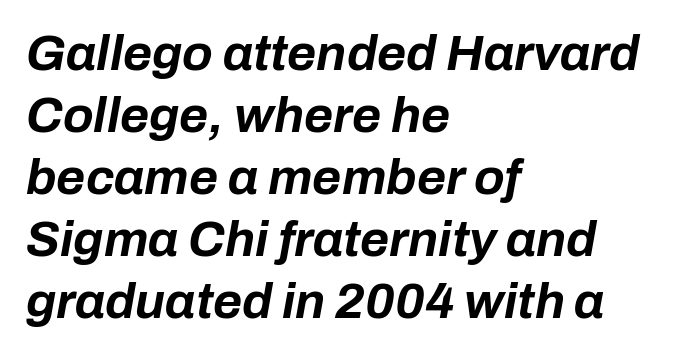
The image shows 50 px bold type, italic (leaning right); set left-aligned, line spacing 1.24x, normal letter spacing, not underlined; low stroke contrast and a medium x-height.
